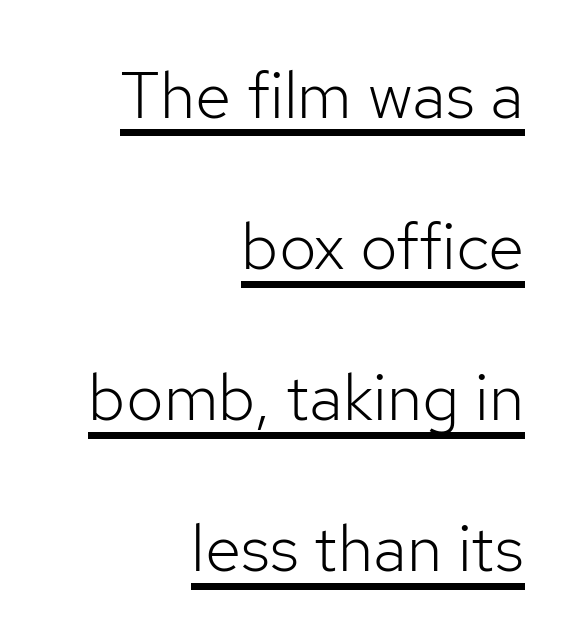
The image shows 66 px light sans-serif type, upright; set right-aligned, loose line spacing (2.29x), normal letter spacing, underlined; low stroke contrast and a medium x-height.
